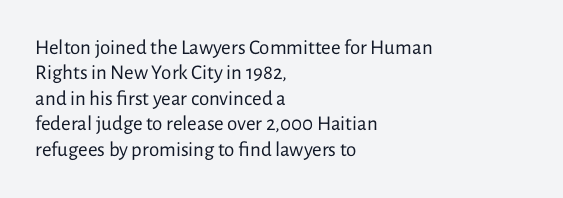
{"italic": "no", "bold": "no", "underline": "no", "align": "left", "line_spacing_ratio": 1.21, "letter_spacing": "normal", "letter_spacing_em": 0.0, "glyph_px": 21}
